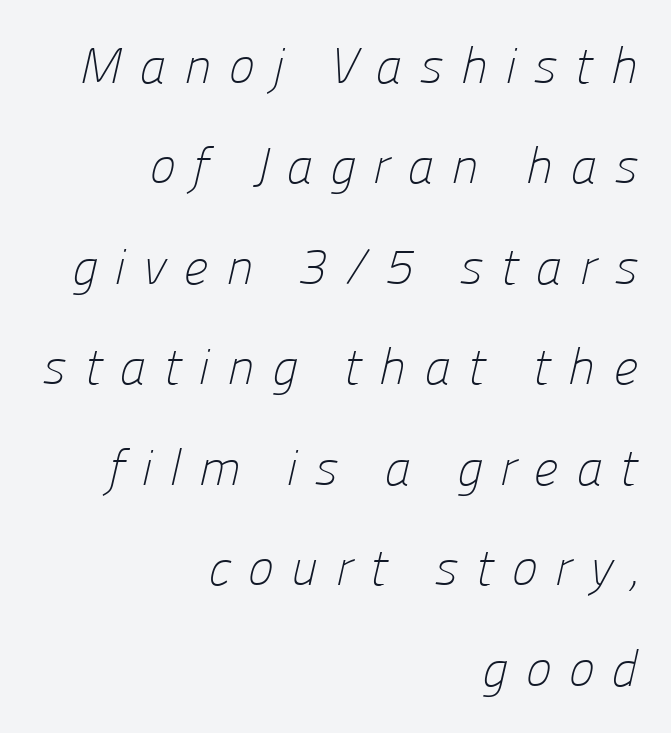
{"serif": "no", "bold": "no", "weight": "light", "width": "normal", "stroke_contrast": "low", "x_height": "medium", "monospaced": "no", "underline": "no", "align": "right", "line_spacing": "loose", "line_spacing_ratio": 2.01, "letter_spacing": "wide", "letter_spacing_em": 0.34, "glyph_px": 50}
